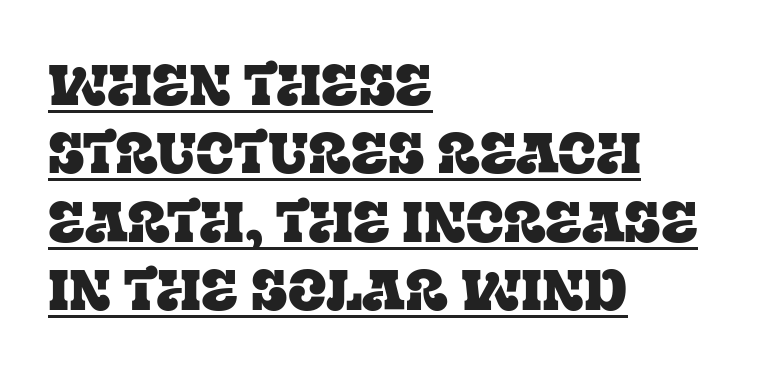
Small tapered or slab feet sit at the stroke ends, so this counts as serif. Looks like someone drew a line under every word here. The typesetter chose a ragged-right arrangement here. You could call the tracking neutral — neither tight nor loose. Each letter keeps its own natural width here, so spacing adapts to shape.
